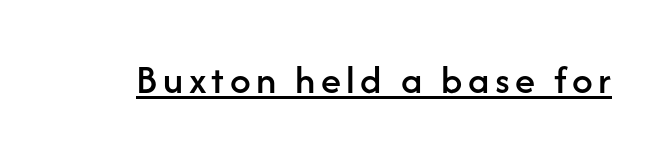
{"serif": "no", "italic": "no", "width": "normal", "stroke_contrast": "low", "x_height": "medium", "monospaced": "no", "underline": "yes", "glyph_px": 41}
